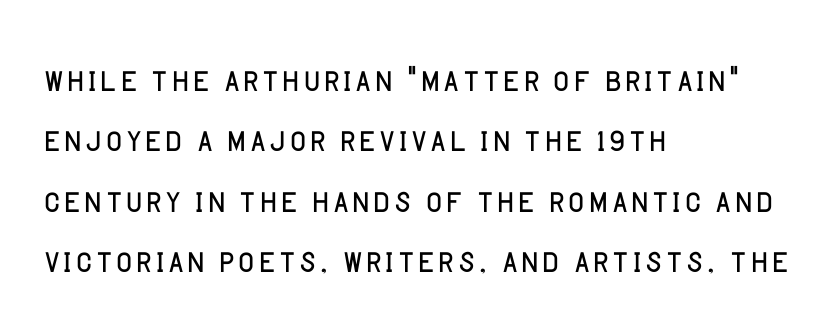
Stroke terminals: plain, sans-serif. Weight class: somewhere from thin through regular. Leading matches the norm, producing a regular column. The paragraph shown leans on its left margin. The specimen omits any rule beneath the text block's lines.
